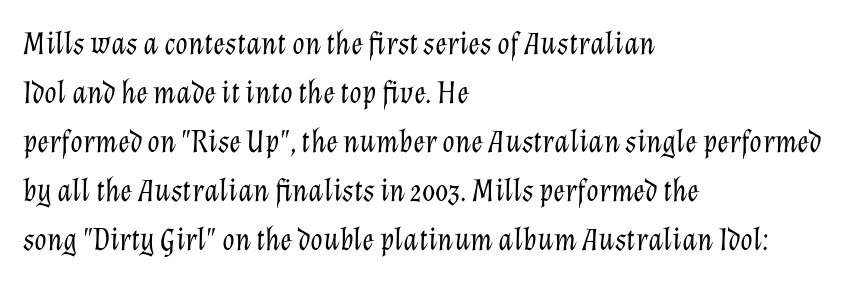
Every character sits at an angle, as italics do. The passage shown is typed in a proportional face where columns would drift. Reading down the block, your eye returns to a fixed left position each line. Underline: absent. Glyph-to-glyph distance matches everyday printed text.
